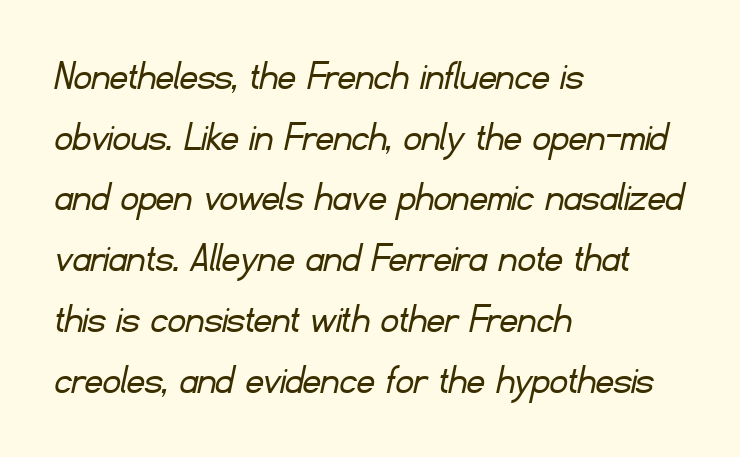
The image shows 44 px light sans-serif type; set left-aligned, normal line spacing (1.38x), normal letter spacing, not underlined; low stroke contrast and a small x-height.
